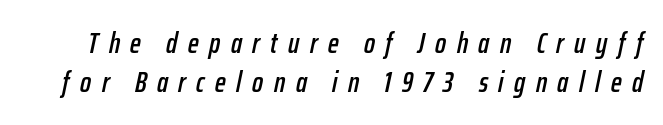
One glance says typical: line gaps are just what's usual. Style check: oblique. Decoration check: the copy has no underline. Observe the wide spacing: letters keep a clear distance from each other. The rendering uses natural spacing where letterforms have individual widths.
